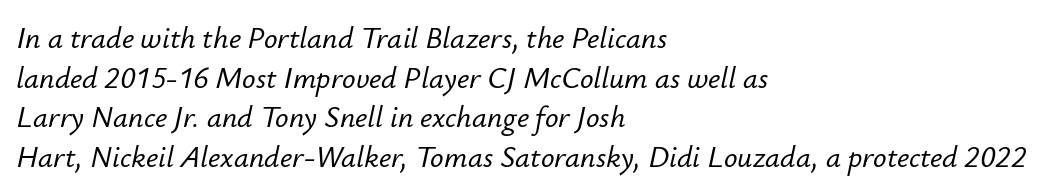
Q: Is the text italic (slanted)? A: Yes, it leans right by about 12 degrees.
Q: Is the text underlined? A: No.
Q: How is the paragraph aligned? A: Left-aligned.
Q: Is the spacing between letters normal or unusually wide? A: Normal.
Q: Is the spacing between lines tight, normal or loose? A: Normal.
Q: Width (condensed, normal, or wide)? A: Normal.
Q: Stroke contrast? A: Low.
Q: x-height? A: Small.
Q: Monospaced? A: No.
